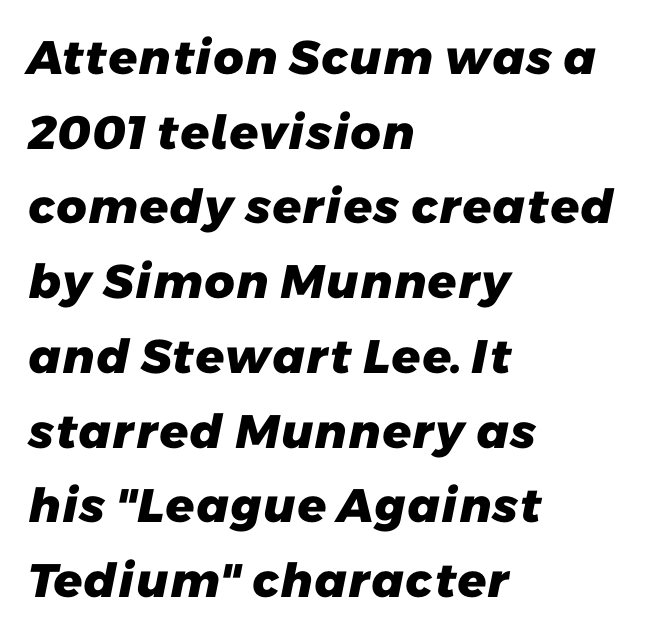
Q: Is the text bold? A: Yes.
Q: Is the typeface a serif or a sans-serif typeface? A: Sans-serif.
Q: Is the text underlined? A: No.
Q: How is the paragraph aligned? A: Left-aligned.
Q: Is the spacing between letters normal or unusually wide? A: Normal.
Q: Is the spacing between lines tight, normal or loose? A: Normal.
Q: Width (condensed, normal, or wide)? A: Normal.
Q: Stroke contrast? A: Low.
Q: x-height? A: Medium.
Q: Monospaced? A: No.
